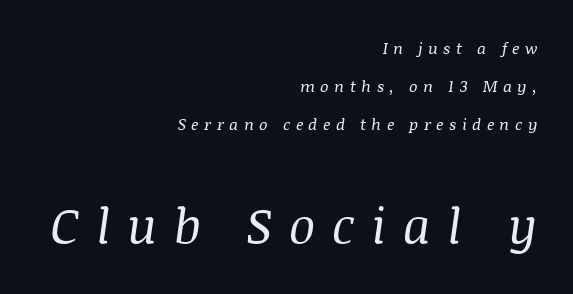
{"serif": "yes", "italic": "yes", "lean": "right", "slant_degrees": 8, "bold": "no", "weight": "regular", "width": "normal", "stroke_contrast": "medium", "x_height": "large", "monospaced": "no", "underline": "no", "align": "right", "line_spacing": "loose", "line_spacing_ratio": 2.39, "letter_spacing": "wide", "letter_spacing_em": 0.34, "larger_block": "second", "size_ratio": 3.06, "glyph_px": 49}
